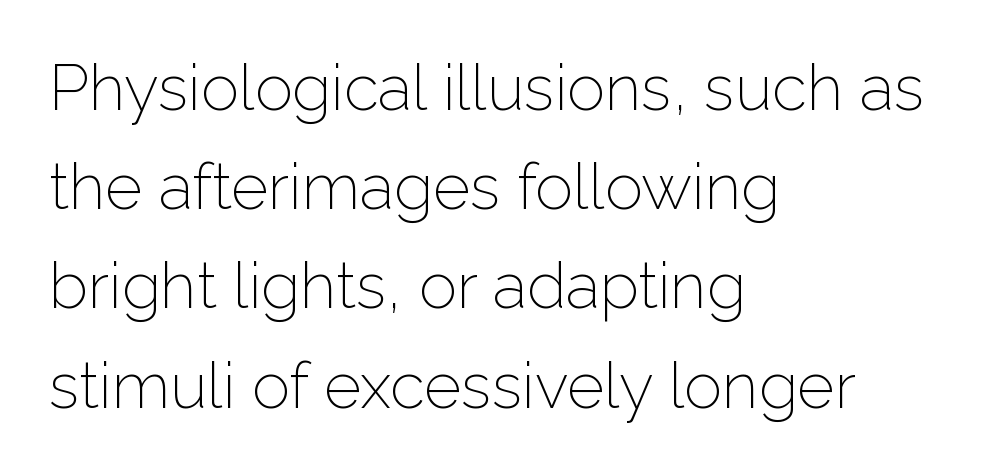
Letters have the restrained weight of plain body copy at most. Caption: standard tracking, unaltered. Underline: absent. Grotesque or geometric, the face here clearly has no serifs. Each letter keeps its own natural width here, so spacing adapts to shape.
